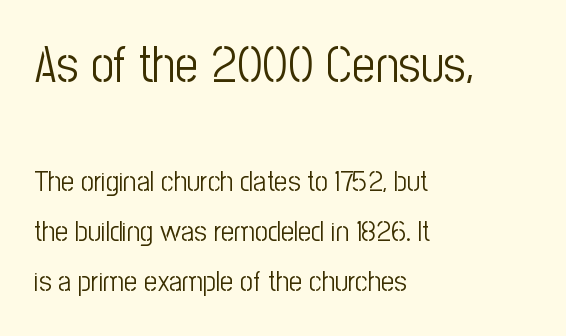
Tracking value appears to be zero — textbook default spacing. Is the block centered? No — it sits flush against the left margin. No feet cap the strokes, marking this as sans-serif type. Do the letters lean? They stand straight. Character widths vary here, with narrow letters taking less room than wide ones.
